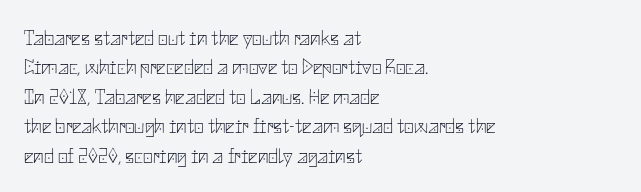
Q: Is the text bold? A: No.
Q: Is the text italic (slanted)? A: No, it is upright.
Q: Is the text underlined? A: No.
Q: How is the paragraph aligned? A: Left-aligned.
Q: Is the spacing between letters normal or unusually wide? A: Normal.
Q: Is the spacing between lines tight, normal or loose? A: Normal.
